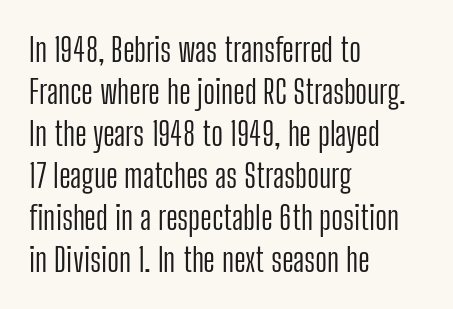
The image shows 33 px light, condensed sans-serif type, upright; set left-aligned, normal line spacing (1.27x), normal letter spacing, not underlined; low stroke contrast and a medium x-height.
